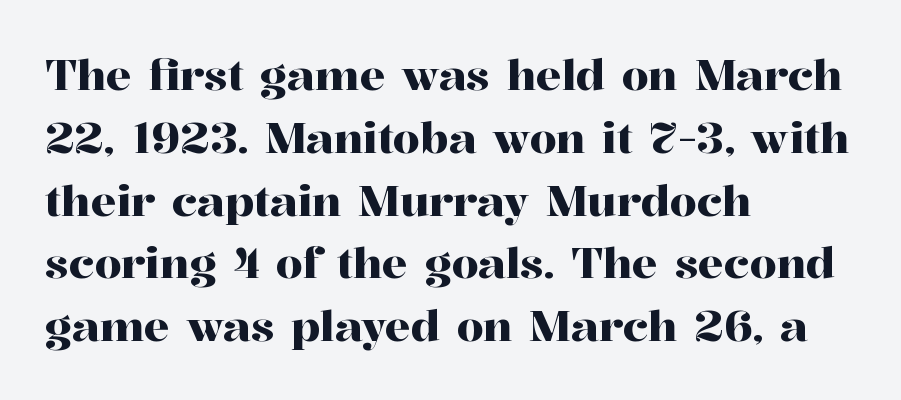
This is serif lettering, the kind often seen in printed books. Reading down the column, the eye jumps a familiar distance to each next line. Every stem runs plumb, perpendicular to the baseline. A student would call this left alignment; a typographer would say flush left, rag right.
